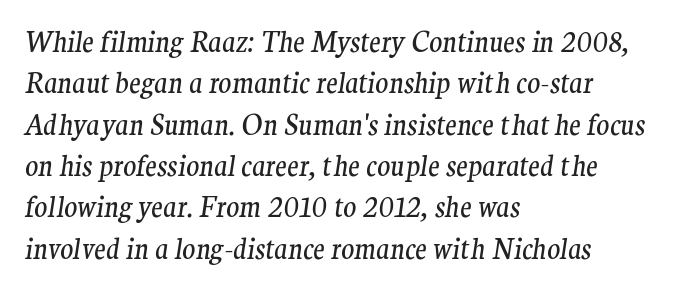
The image shows 27 px text type, italic (leaning right); set left-aligned, normal line spacing (1.53x), normal letter spacing, not underlined.
